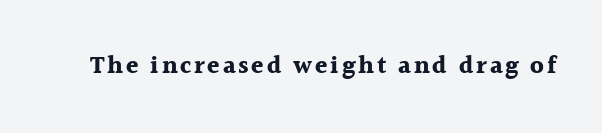
Q: Is the text bold? A: Yes.
Q: Is the text italic (slanted)? A: No, it is upright.
Q: Is the text underlined? A: No.
